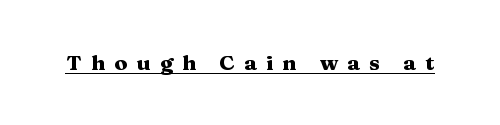
The image shows 21 px bold type, upright; set unusually wide letter spacing (+0.45 em), underlined.
